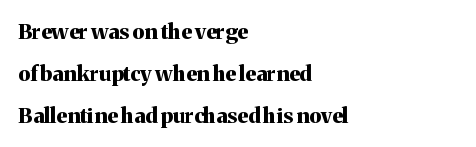
Q: Is the text bold? A: Yes.
Q: Is the text italic (slanted)? A: No, it is upright.
Q: Is the text underlined? A: No.
Q: How is the paragraph aligned? A: Left-aligned.
Q: Is the spacing between letters normal or unusually wide? A: Normal.
Q: Is the spacing between lines tight, normal or loose? A: Loose.
